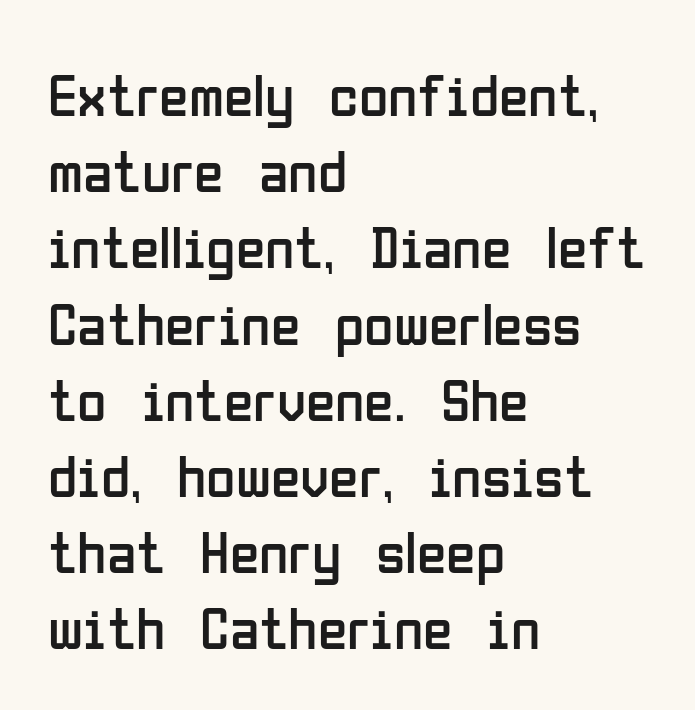
{"serif": "no", "italic": "no", "bold": "no", "weight": "regular", "width": "condensed", "stroke_contrast": "low", "x_height": "medium", "monospaced": "no", "underline": "no", "align": "left", "line_spacing": "normal", "line_spacing_ratio": 1.27, "letter_spacing": "normal", "letter_spacing_em": 0.0, "glyph_px": 60}
